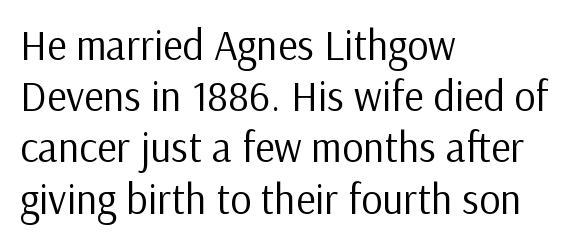
The image shows 42 px regular-weight sans-serif type, upright; set left-aligned, line spacing 1.22x, normal letter spacing, not underlined; low stroke contrast and a medium x-height.
